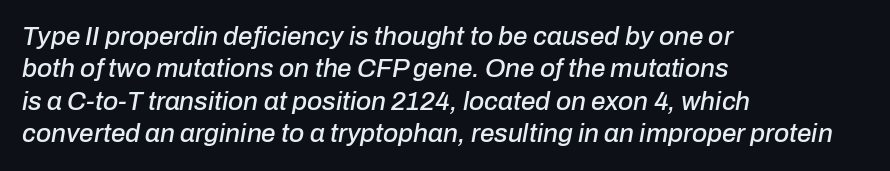
Q: Is the text italic (slanted)? A: Yes, it leans right by about 10 degrees.
Q: Is the text underlined? A: No.
Q: How is the paragraph aligned? A: Left-aligned.
Q: Is the spacing between letters normal or unusually wide? A: Normal.
Q: Is the spacing between lines tight, normal or loose? A: Normal.
